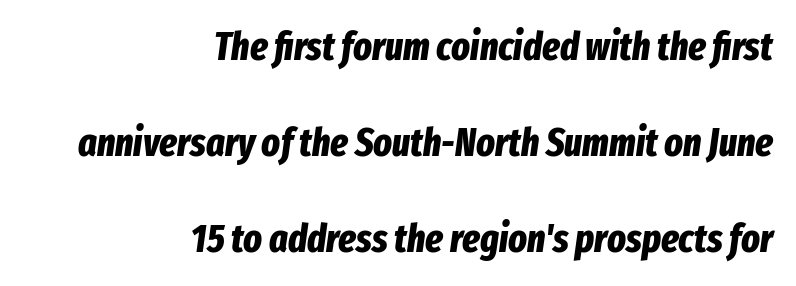
The space directly below the letters is spotless. Layout note: lines flush right. Slanted lettering throughout. The passage shown stacks its lines with a broad gap. Tracking here is standard; glyphs follow each other at the usual distance.
